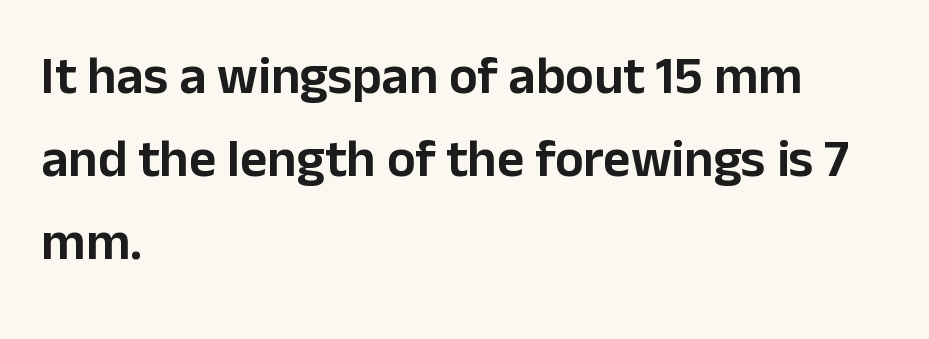
Q: Is the text italic (slanted)? A: No, it is upright.
Q: Is the typeface a serif or a sans-serif typeface? A: Sans-serif.
Q: Is the text underlined? A: No.
Q: How is the paragraph aligned? A: Left-aligned.
Q: Is the spacing between letters normal or unusually wide? A: Normal.
Q: Is the spacing between lines tight, normal or loose? A: Normal.
Q: Width (condensed, normal, or wide)? A: Normal.
Q: Stroke contrast? A: Low.
Q: x-height? A: Medium.
Q: Monospaced? A: No.
